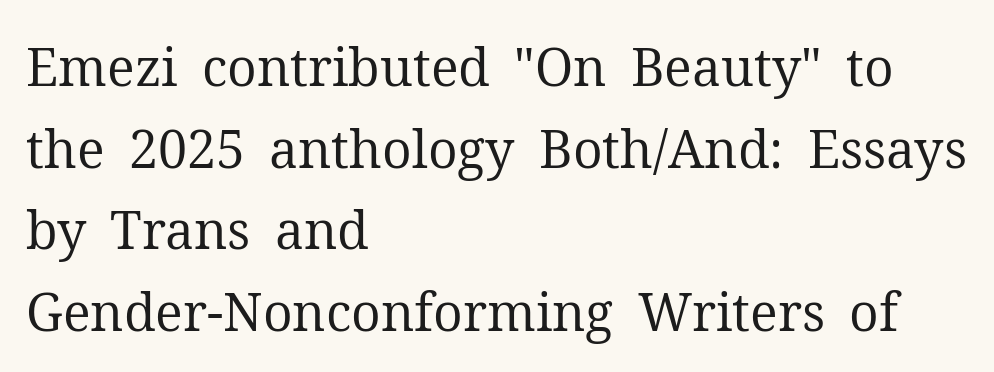
The passage shown has conventional tracking throughout. Horizontal bands of white between lines are of average thickness. The axis of the letterforms is exactly vertical. Check under the words: just untouched page. Think of a printed novel: that variable character pitch is what you see here. Is this a heavy cut? Hardly; it is regular or lighter.
